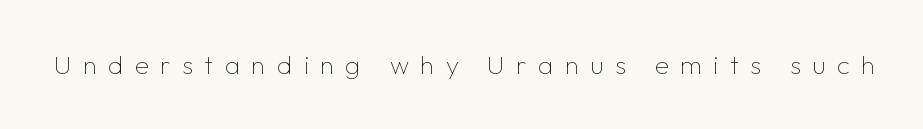
The image shows 26 px text type, upright; set unusually wide letter spacing (+0.44 em), not underlined.
